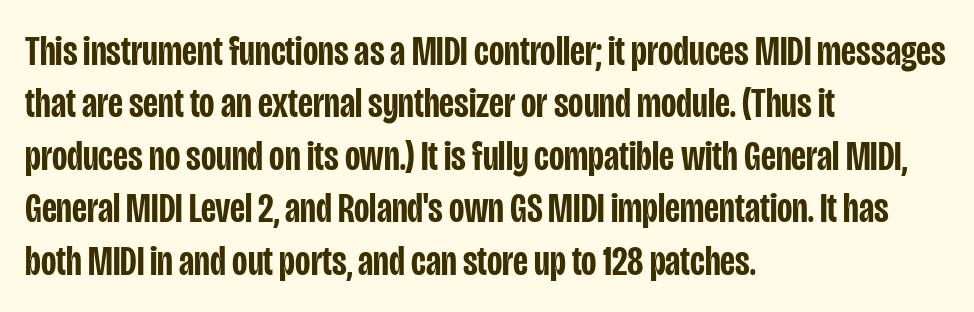
{"serif": "no", "italic": "no", "bold": "semi", "weight": "semibold", "width": "condensed", "stroke_contrast": "low", "x_height": "large", "monospaced": "no", "underline": "no", "align": "left", "line_spacing": "normal", "line_spacing_ratio": 1.25, "letter_spacing": "normal", "letter_spacing_em": 0.0, "glyph_px": 42}
